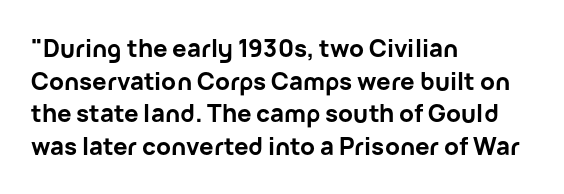
The rendering uses a moderate line-height, typical for paragraphs. The typography opts for an upright posture over an oblique one. Each word holds together tightly as a unit, with standard inter-letter gaps. Left-aligned paragraph, ragged on the right. The sample has been set heavy, in full bold. The string is rendered with underlining switched off.
